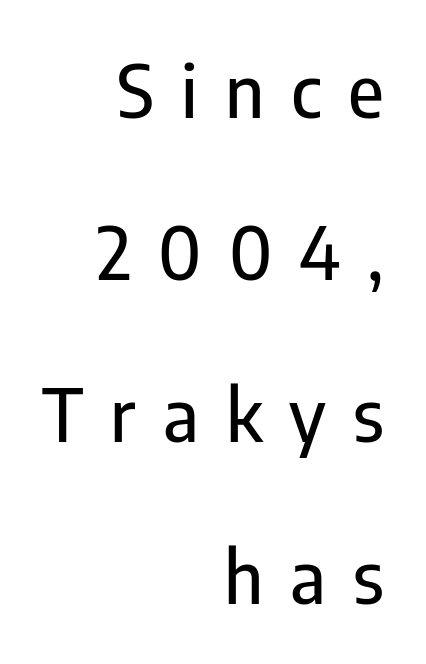
{"serif": "no", "italic": "no", "width": "condensed", "stroke_contrast": "low", "x_height": "medium", "monospaced": "no", "underline": "no", "align": "right", "line_spacing": "loose", "line_spacing_ratio": 2.22, "letter_spacing": "wide", "letter_spacing_em": 0.37, "glyph_px": 73}
